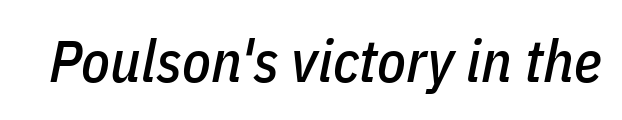
Q: Is the text italic (slanted)? A: Yes, it leans right by about 11 degrees.
Q: Is the text underlined? A: No.
Q: Is the spacing between letters normal or unusually wide? A: Normal.
Q: Width (condensed, normal, or wide)? A: Condensed.
Q: Stroke contrast? A: Low.
Q: x-height? A: Medium.
Q: Monospaced? A: No.
